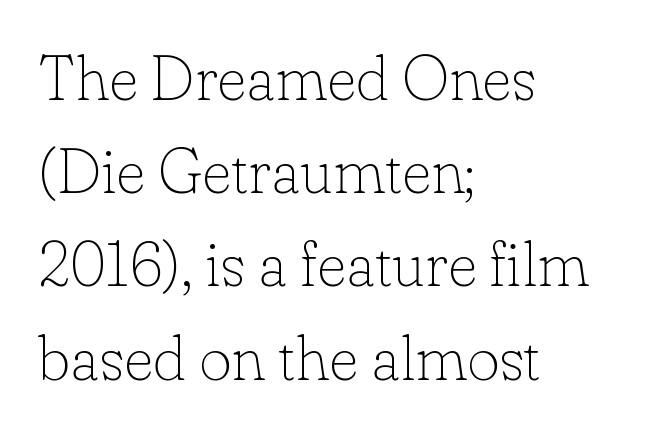
Q: Is the text bold? A: No.
Q: Is the text italic (slanted)? A: No, it is upright.
Q: Is the typeface a serif or a sans-serif typeface? A: Serif.
Q: Is the text underlined? A: No.
Q: How is the paragraph aligned? A: Left-aligned.
Q: Is the spacing between letters normal or unusually wide? A: Normal.
Q: Is the spacing between lines tight, normal or loose? A: Normal.
Q: Width (condensed, normal, or wide)? A: Normal.
Q: Stroke contrast? A: Low.
Q: x-height? A: Small.
Q: Monospaced? A: No.
